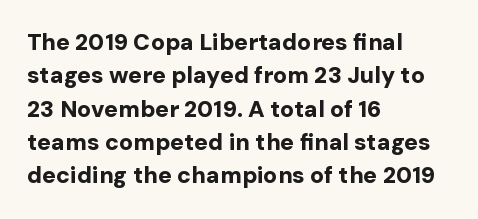
The image shows 23 px bold type, upright; set left-aligned, normal line spacing (1.45x), normal letter spacing, not underlined.
